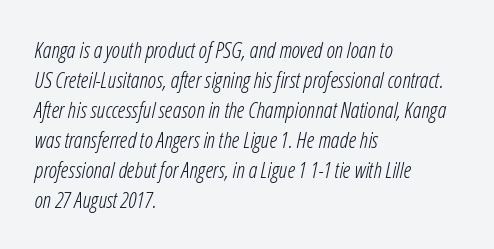
Teacher's note: observe the even left margin — that is flush-left alignment. It's the slanting kind of type. A normal amount of white space separates one row of letters from the next. The rendering keeps characters at their native spacing.
